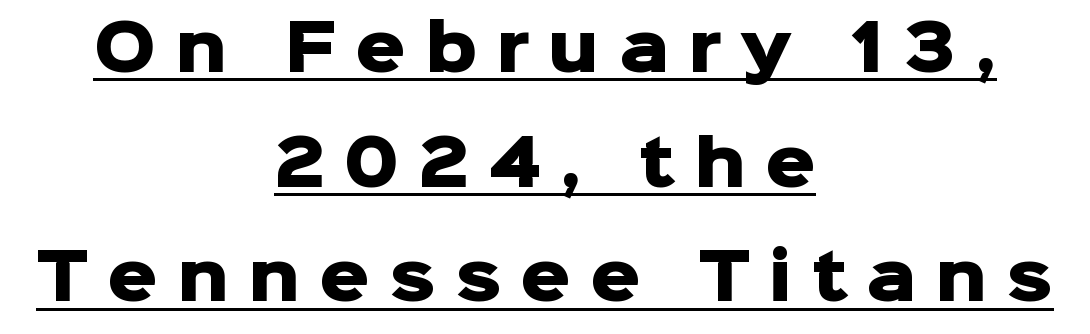
Q: Is the text bold? A: Yes.
Q: Is the text italic (slanted)? A: No, it is upright.
Q: Is the typeface a serif or a sans-serif typeface? A: Sans-serif.
Q: Is the text underlined? A: Yes.
Q: How is the paragraph aligned? A: Centered.
Q: Is the spacing between letters normal or unusually wide? A: Unusually wide.
Q: Width (condensed, normal, or wide)? A: Normal.
Q: Stroke contrast? A: Low.
Q: x-height? A: Medium.
Q: Monospaced? A: No.
